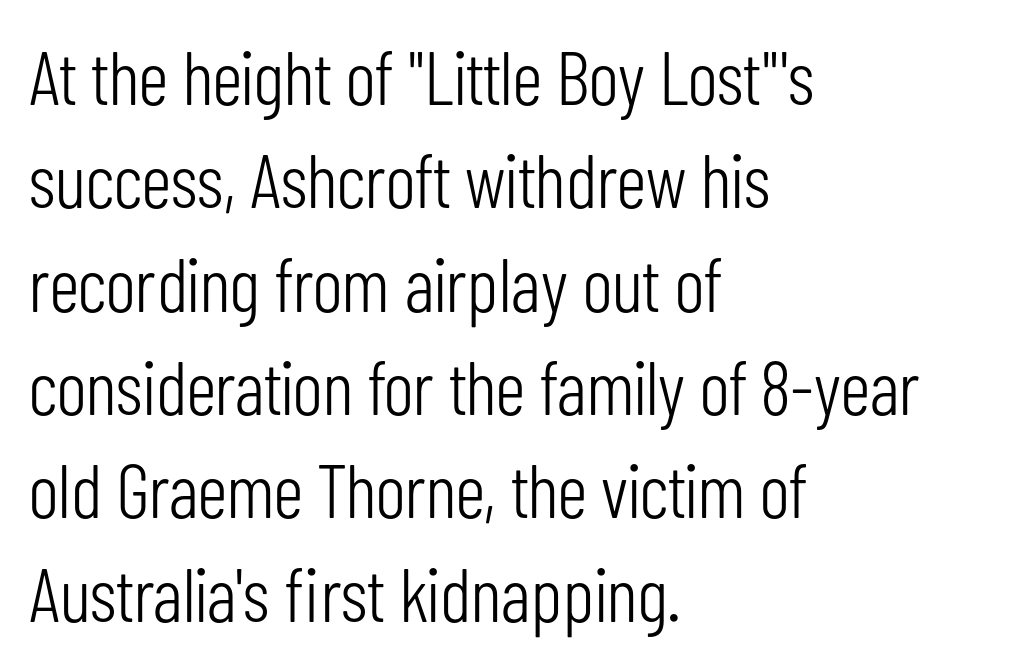
Q: Is the text bold? A: No.
Q: Is the text italic (slanted)? A: No, it is upright.
Q: Is the typeface a serif or a sans-serif typeface? A: Sans-serif.
Q: Is the text underlined? A: No.
Q: How is the paragraph aligned? A: Left-aligned.
Q: Is the spacing between letters normal or unusually wide? A: Normal.
Q: Is the spacing between lines tight, normal or loose? A: Normal.
Q: Width (condensed, normal, or wide)? A: Condensed.
Q: Stroke contrast? A: Low.
Q: x-height? A: Medium.
Q: Monospaced? A: No.
